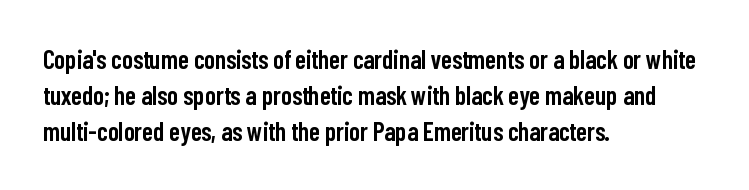
The glyphs have the mass of a demibold cut, below bold. The rendering uses a moderate line-height, typical for paragraphs. Here the glyphs are tracked normally, forming tight word shapes. The rag falls on the right side of this text block.
